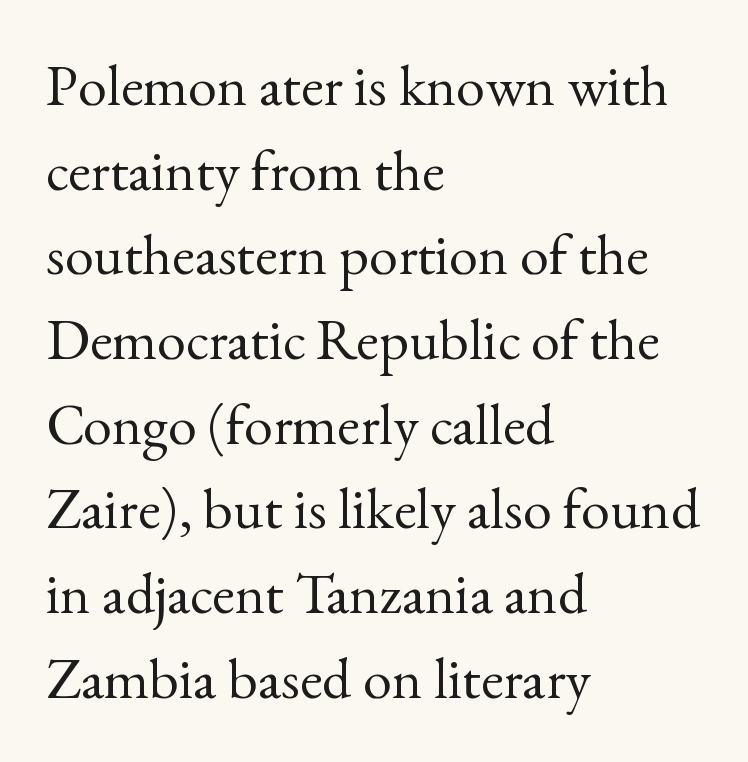
In terms of letterspacing, this is plain default setting. Characters remain perfectly vertical along every line. Quick note: underline off. Letters have the restrained weight of plain body copy at most. Horizontally, the lines are justified to the leading edge only. Looks like regular typesetting: each glyph gets only the width it needs.
